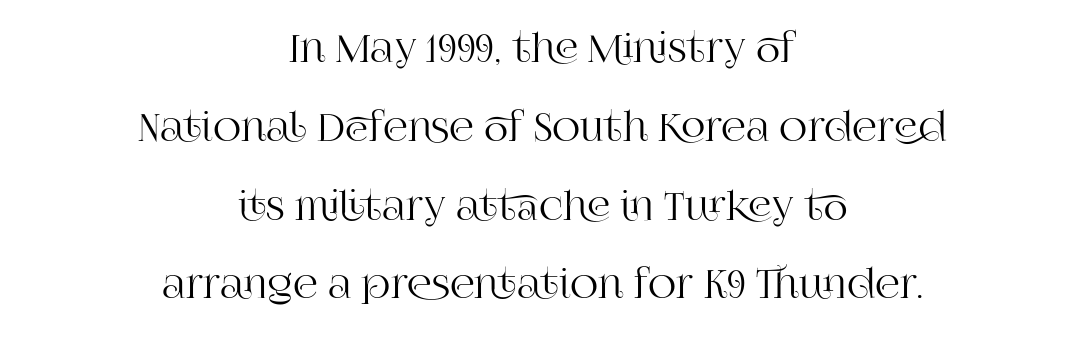
The image shows 39 px serif type, upright; set centered, loose line spacing (2.02x), normal letter spacing, not underlined; high stroke contrast and a large x-height.
